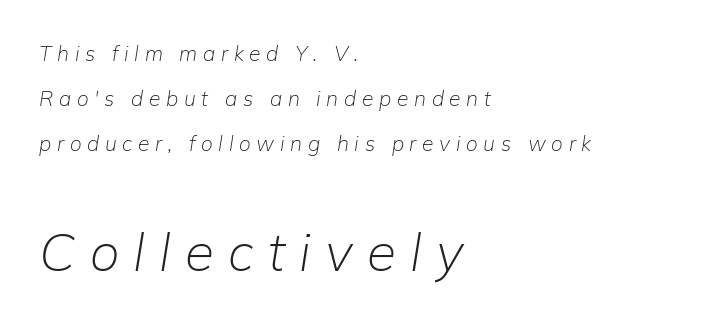
The image shows 53 px light type, italic (leaning right); set left-aligned, loose line spacing (2.15x), unusually wide letter spacing (+0.27 em), not underlined; the second (bottom) block is 2.52x larger; low stroke contrast and a medium x-height.
